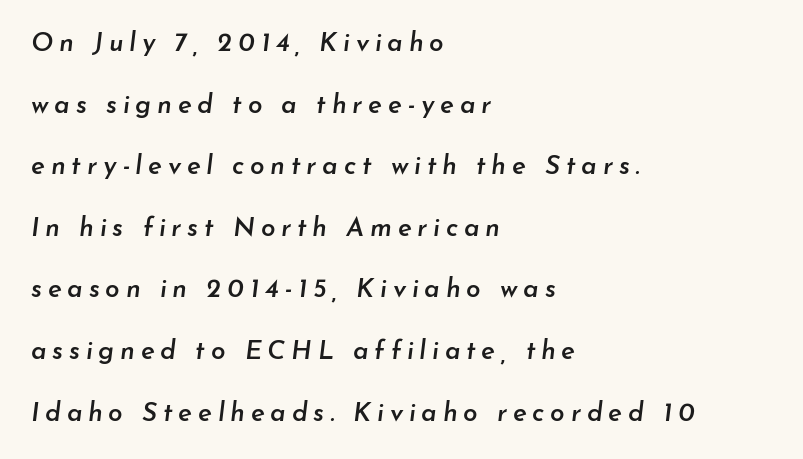
The image shows 26 px text type, italic (leaning right); set left-aligned, loose line spacing (2.37x), unusually wide letter spacing (+0.22 em), not underlined.
